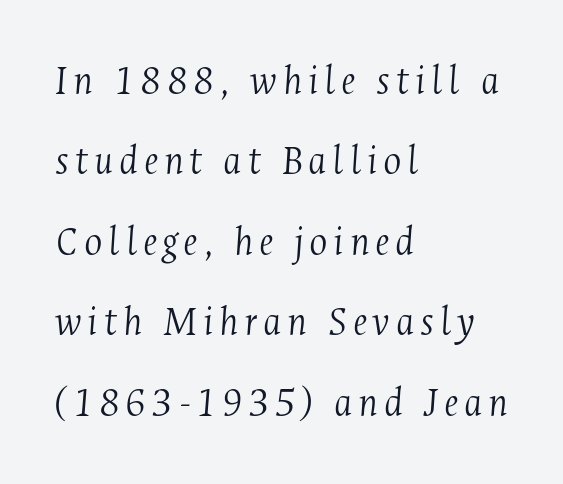
The image shows 43 px light, condensed serif type, italic (leaning right); set left-aligned, line spacing 1.87x, not underlined; medium stroke contrast and a medium x-height.
